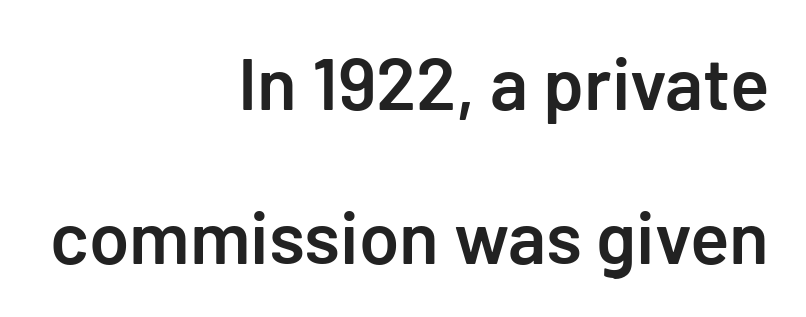
{"serif": "no", "italic": "no", "bold": "semi", "weight": "semibold", "width": "normal", "stroke_contrast": "low", "x_height": "medium", "underline": "no", "align": "right", "line_spacing": "loose", "line_spacing_ratio": 2.11, "letter_spacing": "normal", "letter_spacing_em": 0.0, "glyph_px": 73}
